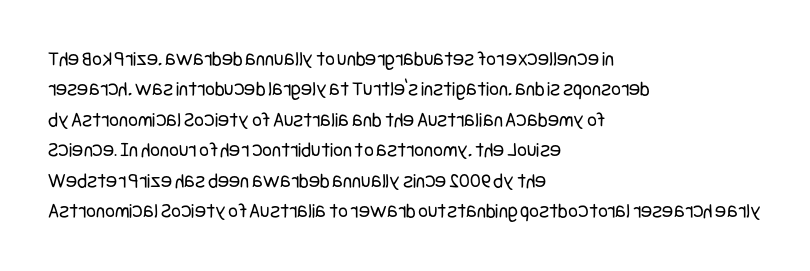
The image shows 21 px text type, upright; set left-aligned, normal line spacing (1.45x), normal letter spacing, not underlined.
